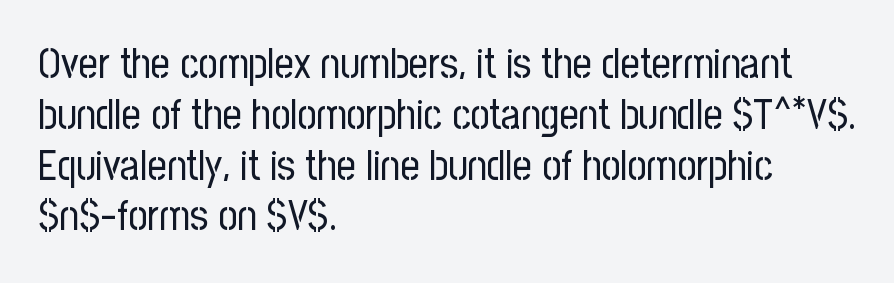
{"serif": "no", "italic": "no", "bold": "no", "weight": "regular", "width": "condensed", "stroke_contrast": "low", "x_height": "medium", "monospaced": "no", "underline": "no", "align": "left", "line_spacing_ratio": 1.21, "letter_spacing": "normal", "letter_spacing_em": 0.0, "glyph_px": 42}
